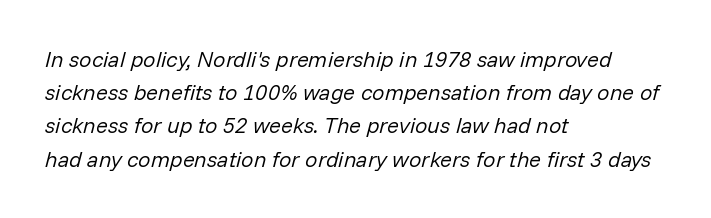
The image shows 22 px text type, italic (leaning right); set left-aligned, normal line spacing (1.51x), normal letter spacing, not underlined.
